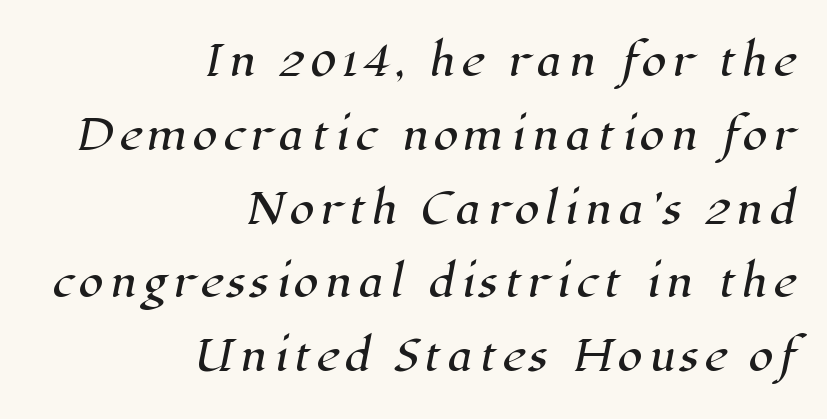
The image shows 41 px serif type; set right-aligned, line spacing 1.8x, not underlined; high stroke contrast and a medium x-height.
